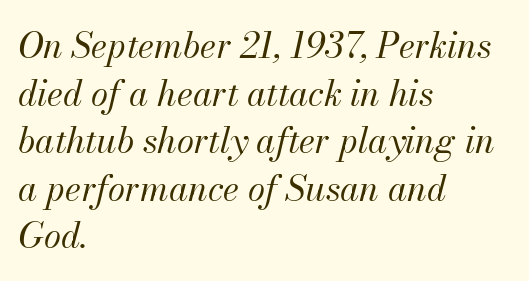
Q: Is the text bold? A: No.
Q: Is the text italic (slanted)? A: Yes, it leans right by about 13 degrees.
Q: Is the text underlined? A: No.
Q: How is the paragraph aligned? A: Left-aligned.
Q: Is the spacing between letters normal or unusually wide? A: Normal.
Q: Is the spacing between lines tight, normal or loose? A: Normal.
Q: Width (condensed, normal, or wide)? A: Normal.
Q: Stroke contrast? A: Medium.
Q: x-height? A: Small.
Q: Monospaced? A: No.
